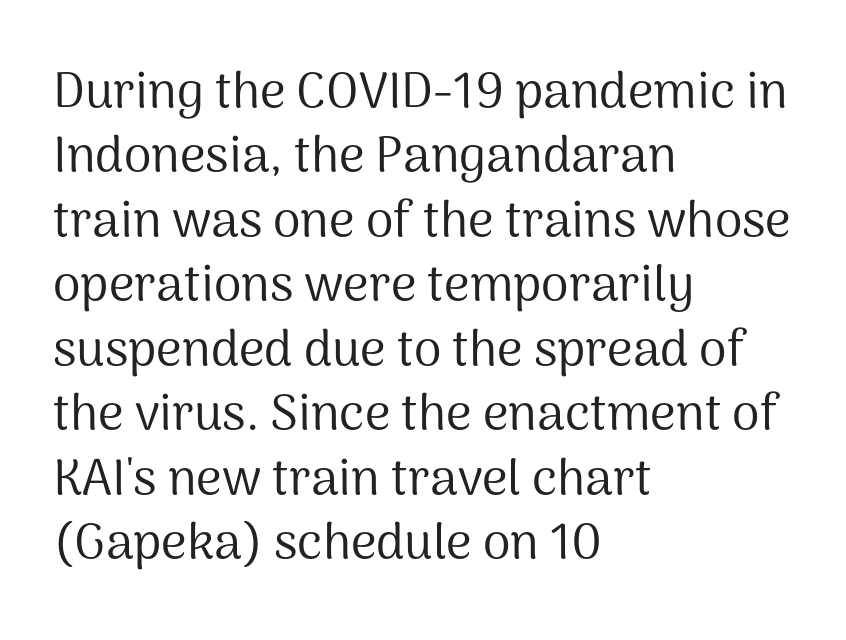
The image shows 50 px regular-weight sans-serif type, upright; set left-aligned, normal line spacing (1.29x), normal letter spacing, not underlined; medium stroke contrast and a medium x-height.
